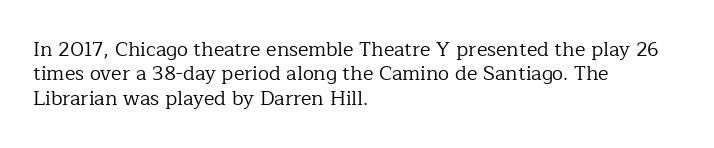
Q: Is the text bold? A: No.
Q: Is the text italic (slanted)? A: No, it is upright.
Q: Is the text underlined? A: No.
Q: How is the paragraph aligned? A: Left-aligned.
Q: Is the spacing between letters normal or unusually wide? A: Normal.
